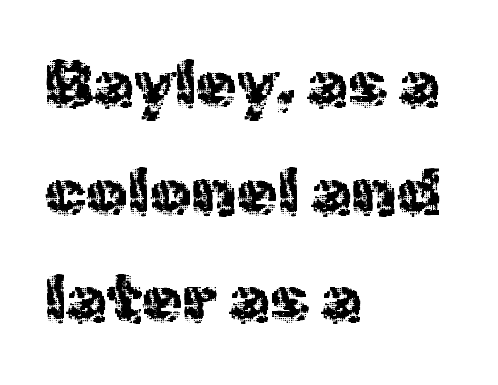
Q: Is the text italic (slanted)? A: No, it is upright.
Q: Is the typeface a serif or a sans-serif typeface? A: Sans-serif.
Q: Is the text underlined? A: No.
Q: How is the paragraph aligned? A: Left-aligned.
Q: Is the spacing between letters normal or unusually wide? A: Normal.
Q: Is the spacing between lines tight, normal or loose? A: Normal.
Q: Width (condensed, normal, or wide)? A: Normal.
Q: x-height? A: Medium.
Q: Monospaced? A: No.
